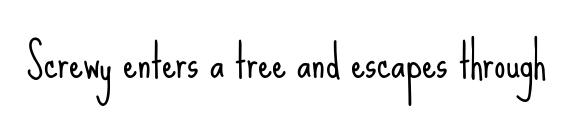
Tracking here is standard; glyphs follow each other at the usual distance. Stems and bowls with no extra thickness — not bold. The passage shown is typed in a proportional face where columns would drift. This is the regular roman posture of the typeface.
